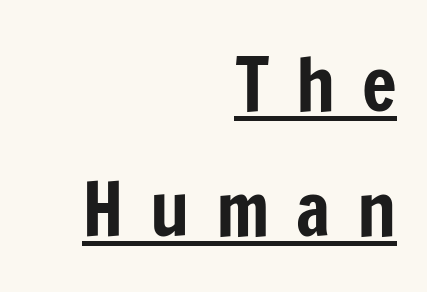
A sans-serif font was chosen for this passage. Short note: letters widely spaced. Ordinary non-slanted type is in use. Honestly, the underline is the first thing you notice here. Do the characters align in a grid? No, the font is proportional.
